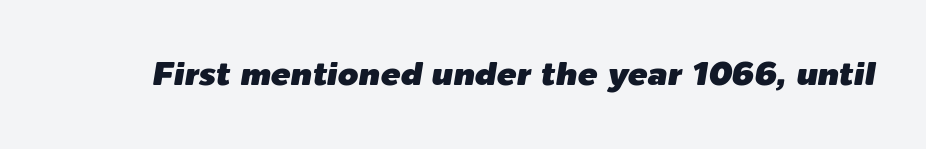
The letters advance in unequal steps, a hallmark of proportional type. The type is set solid horizontally, with unmodified tracking. Lines of text with bare space underneath. Notice how the stems are inclined rather than vertical — that's the hallmark of italics.
